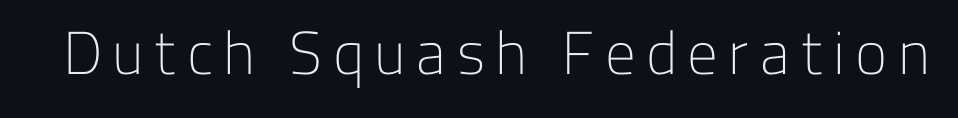
The image shows 61 px light sans-serif type, upright; set not underlined; low stroke contrast and a medium x-height.
